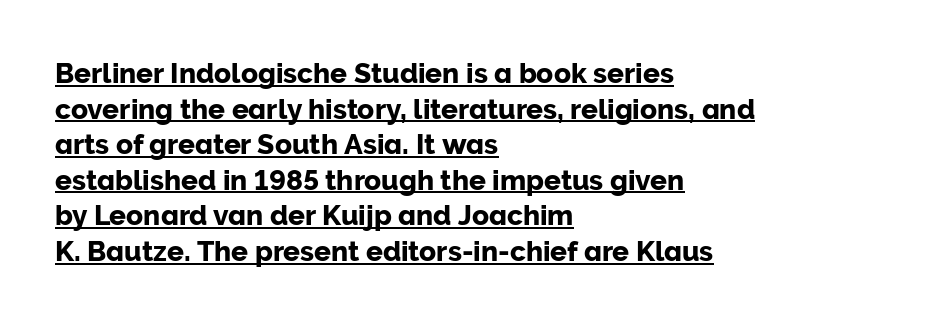
Q: Is the text italic (slanted)? A: No, it is upright.
Q: Is the typeface a serif or a sans-serif typeface? A: Sans-serif.
Q: Is the text underlined? A: Yes.
Q: How is the paragraph aligned? A: Left-aligned.
Q: Is the spacing between letters normal or unusually wide? A: Normal.
Q: Is the spacing between lines tight, normal or loose? A: Normal.
Q: Width (condensed, normal, or wide)? A: Normal.
Q: Stroke contrast? A: Low.
Q: x-height? A: Medium.
Q: Monospaced? A: No.
